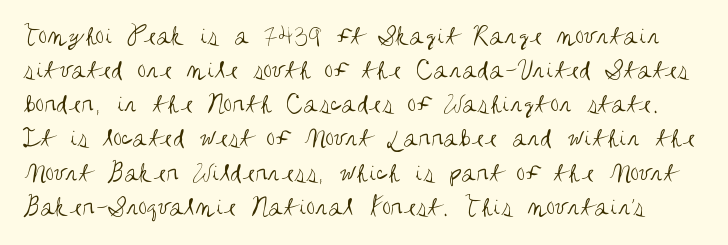
Q: Is the text bold? A: No.
Q: Is the typeface a serif or a sans-serif typeface? A: Sans-serif.
Q: Is the text underlined? A: No.
Q: Is the spacing between letters normal or unusually wide? A: Normal.
Q: Width (condensed, normal, or wide)? A: Condensed.
Q: Stroke contrast? A: Medium.
Q: x-height? A: Large.
Q: Monospaced? A: No.
